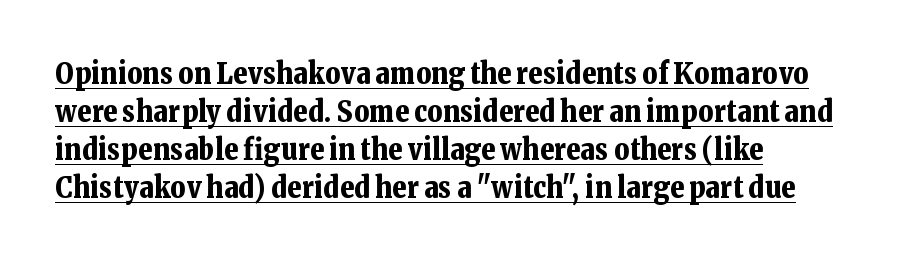
The image shows 29 px bold serif type, upright; set left-aligned, normal line spacing (1.31x), normal letter spacing, underlined; low stroke contrast and a medium x-height.
